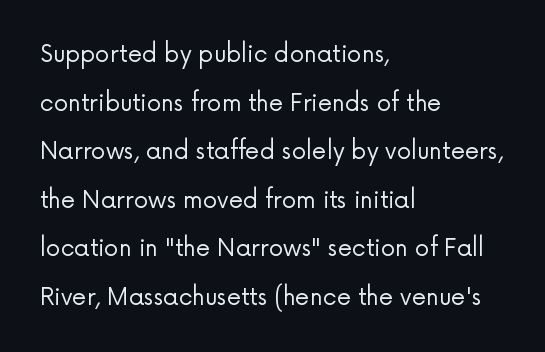
Q: Is the text bold? A: No.
Q: Is the text italic (slanted)? A: No, it is upright.
Q: Is the text underlined? A: No.
Q: How is the paragraph aligned? A: Left-aligned.
Q: Is the spacing between letters normal or unusually wide? A: Normal.
Q: Is the spacing between lines tight, normal or loose? A: Loose.
